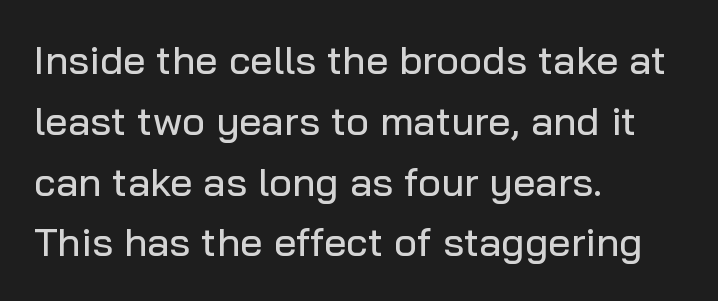
{"serif": "no", "italic": "no", "width": "normal", "stroke_contrast": "low", "x_height": "medium", "monospaced": "no", "underline": "no", "align": "left", "line_spacing": "normal", "line_spacing_ratio": 1.52, "letter_spacing": "normal", "letter_spacing_em": 0.0, "glyph_px": 40}
